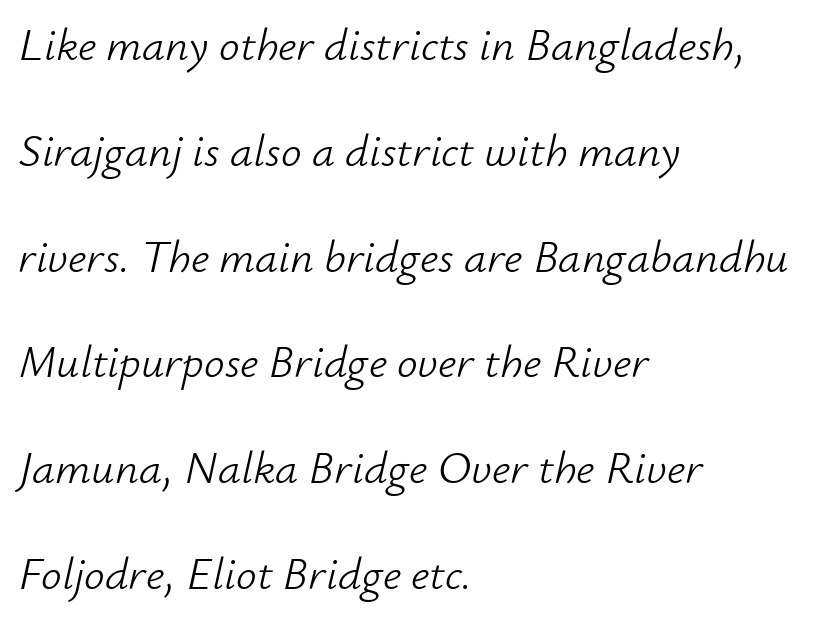
Q: Is the text bold? A: No.
Q: Is the text italic (slanted)? A: Yes, it leans right by about 12 degrees.
Q: Is the text underlined? A: No.
Q: How is the paragraph aligned? A: Left-aligned.
Q: Is the spacing between letters normal or unusually wide? A: Normal.
Q: Is the spacing between lines tight, normal or loose? A: Loose.
Q: Width (condensed, normal, or wide)? A: Normal.
Q: Stroke contrast? A: Low.
Q: x-height? A: Small.
Q: Monospaced? A: No.
